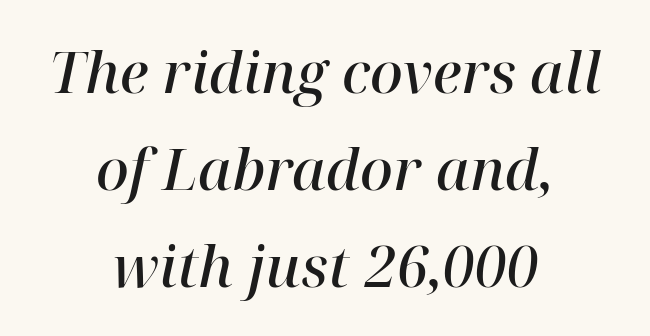
These lines are centered, leaving both edges ragged. Leading matches the norm, producing a regular column. There's an unmistakable incline to the writing here. The area under the type is left untouched. No extra tracking has been applied to these lines.
